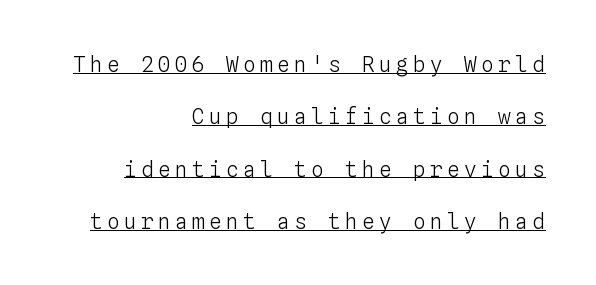
The image shows 21 px text type, upright; set right-aligned, loose line spacing (2.49x), unusually wide letter spacing (+0.21 em), underlined.
